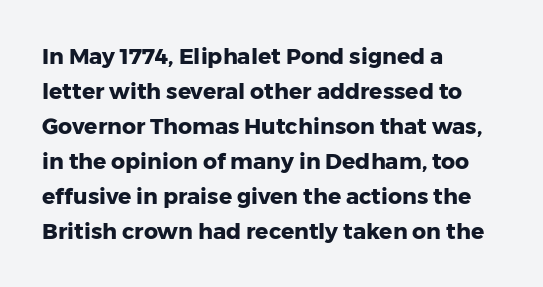
The image shows 22 px bold type, upright; set left-aligned, normal line spacing (1.59x), normal letter spacing, not underlined.
